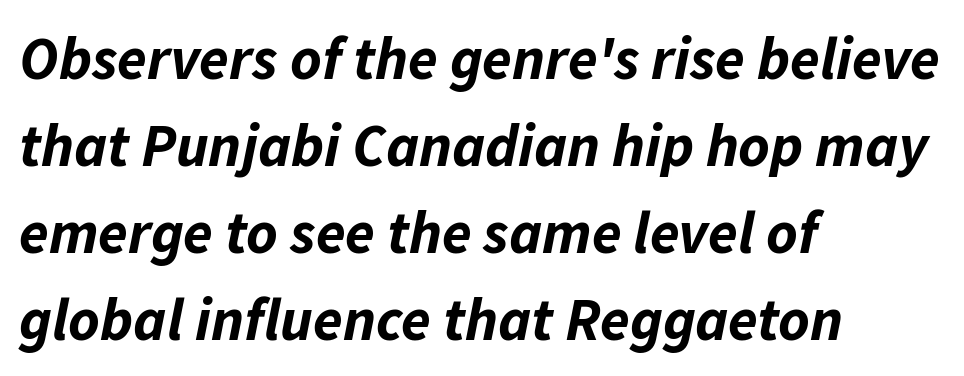
The image shows 60 px bold type, italic (leaning right); set left-aligned, normal line spacing (1.45x), normal letter spacing, not underlined; low stroke contrast and a medium x-height.
